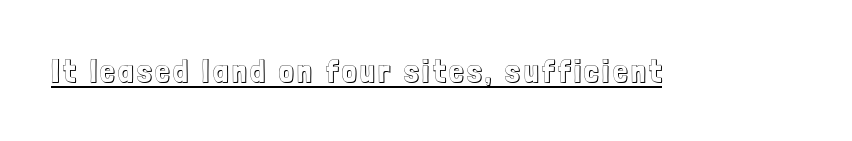
Q: Is the text italic (slanted)? A: No, it is upright.
Q: Is the text underlined? A: Yes.
Q: Width (condensed, normal, or wide)? A: Condensed.
Q: x-height? A: Medium.
Q: Monospaced? A: No.
